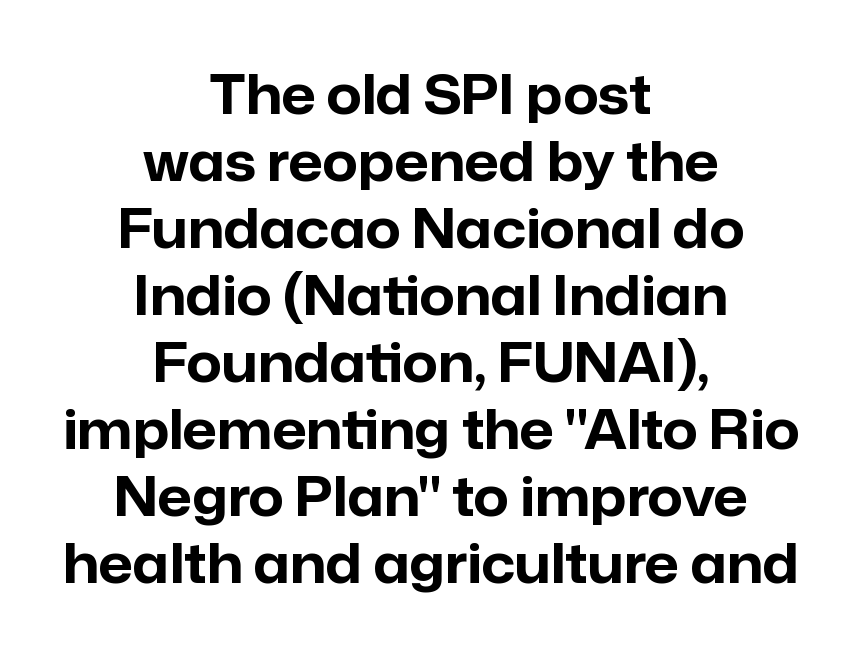
Q: Is the text bold? A: Yes.
Q: Is the text italic (slanted)? A: No, it is upright.
Q: Is the typeface a serif or a sans-serif typeface? A: Sans-serif.
Q: Is the text underlined? A: No.
Q: How is the paragraph aligned? A: Centered.
Q: Is the spacing between letters normal or unusually wide? A: Normal.
Q: Width (condensed, normal, or wide)? A: Normal.
Q: Stroke contrast? A: Low.
Q: x-height? A: Medium.
Q: Monospaced? A: No.
